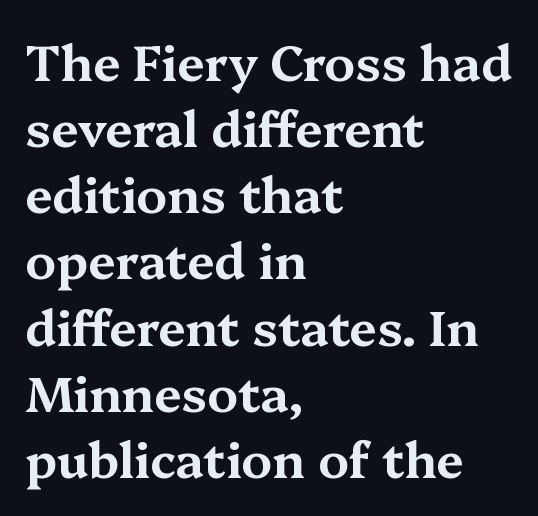
{"serif": "yes", "italic": "no", "width": "wide", "stroke_contrast": "medium", "x_height": "medium", "monospaced": "no", "underline": "no", "align": "left", "line_spacing": "normal", "line_spacing_ratio": 1.35, "letter_spacing": "normal", "letter_spacing_em": 0.0, "glyph_px": 49}
